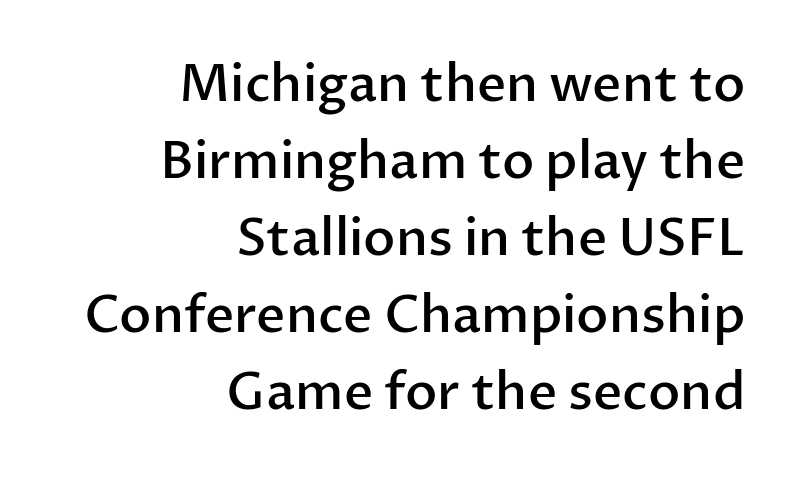
{"serif": "no", "italic": "no", "bold": "semi", "weight": "semibold", "width": "normal", "stroke_contrast": "low", "x_height": "medium", "monospaced": "no", "underline": "no", "align": "right", "line_spacing": "normal", "line_spacing_ratio": 1.51, "letter_spacing": "normal", "letter_spacing_em": 0.0, "glyph_px": 51}
